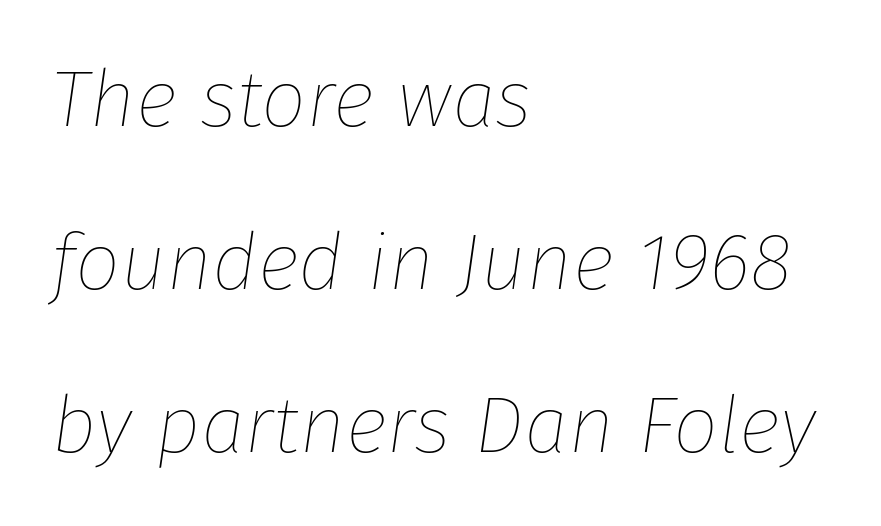
{"italic": "yes", "lean": "right", "slant_degrees": 8, "bold": "no", "weight": "thin", "width": "normal", "stroke_contrast": "low", "x_height": "medium", "monospaced": "no", "underline": "no", "align": "left", "line_spacing": "loose", "line_spacing_ratio": 2.04, "letter_spacing": "normal", "letter_spacing_em": 0.0, "glyph_px": 80}
